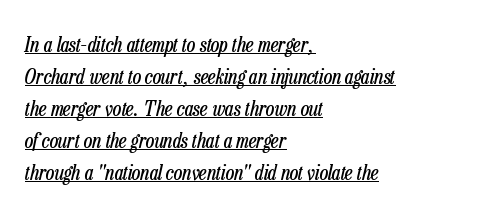
{"italic": "yes", "lean": "right", "slant_degrees": 13, "bold": "no", "underline": "yes", "align": "left", "line_spacing": "normal", "line_spacing_ratio": 1.52, "letter_spacing": "normal", "letter_spacing_em": 0.0, "glyph_px": 21}
